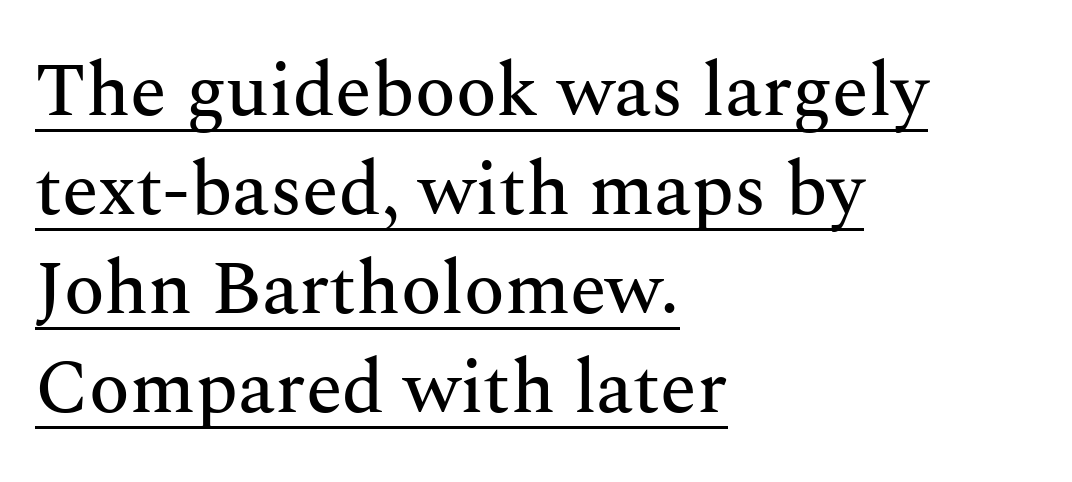
Q: Is the text italic (slanted)? A: No, it is upright.
Q: Is the typeface a serif or a sans-serif typeface? A: Serif.
Q: Is the text underlined? A: Yes.
Q: How is the paragraph aligned? A: Left-aligned.
Q: Is the spacing between letters normal or unusually wide? A: Normal.
Q: Is the spacing between lines tight, normal or loose? A: Normal.
Q: Width (condensed, normal, or wide)? A: Normal.
Q: Stroke contrast? A: Medium.
Q: x-height? A: Medium.
Q: Monospaced? A: No.
